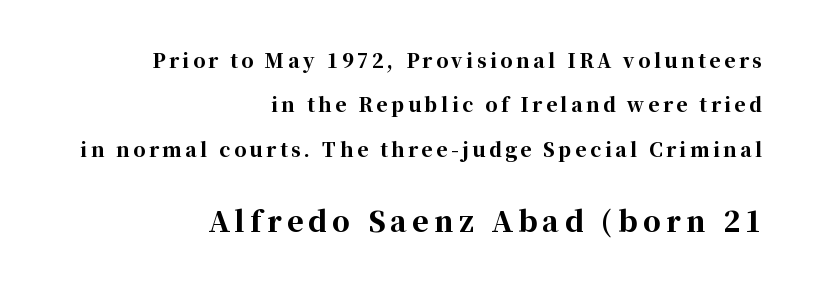
{"serif": "yes", "italic": "no", "bold": "yes", "weight": "bold", "width": "normal", "stroke_contrast": "high", "x_height": "medium", "monospaced": "no", "underline": "no", "align": "right", "line_spacing": "loose", "line_spacing_ratio": 2.34, "larger_block": "second", "size_ratio": 1.47, "glyph_px": 28}
